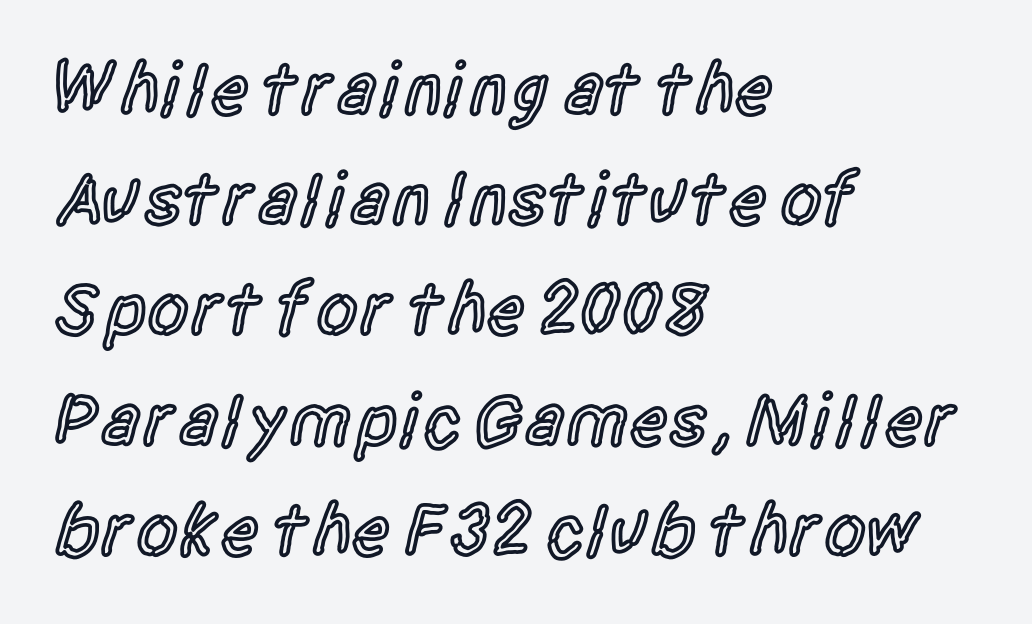
{"serif": "no", "bold": "semi", "weight": "semibold", "width": "condensed", "x_height": "large", "monospaced": "no", "underline": "no", "align": "left", "line_spacing": "normal", "line_spacing_ratio": 1.47, "letter_spacing": "normal", "letter_spacing_em": 0.0, "glyph_px": 75}
